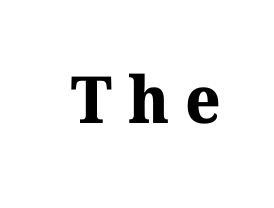
Strokes here are thick enough to call this a true bold. In terms of letterform style, serifs are clearly present. Spacing between characters has been opened up far beyond the box default. Descenders hang freely into open space. Spacing verdict: proportional, widths tailored to each character.
